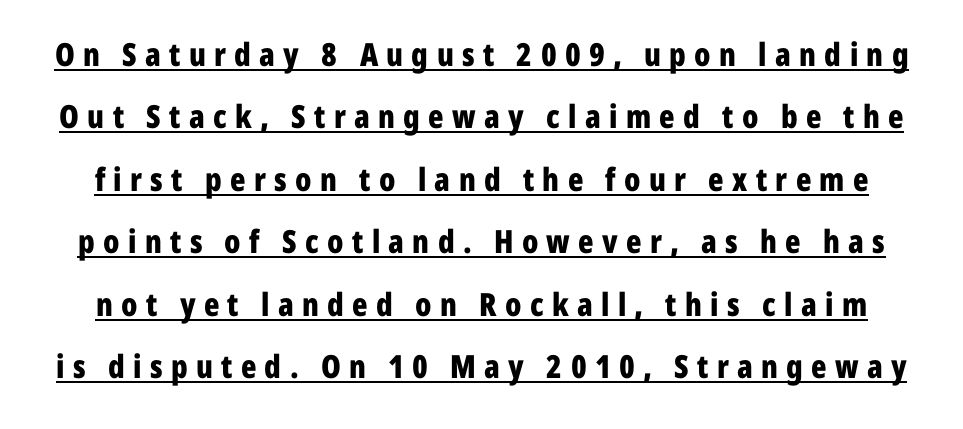
Q: Is the text bold? A: Yes.
Q: Is the text italic (slanted)? A: No, it is upright.
Q: Is the typeface a serif or a sans-serif typeface? A: Sans-serif.
Q: Is the text underlined? A: Yes.
Q: Is the spacing between letters normal or unusually wide? A: Unusually wide.
Q: Is the spacing between lines tight, normal or loose? A: Loose.
Q: Width (condensed, normal, or wide)? A: Condensed.
Q: Stroke contrast? A: Low.
Q: x-height? A: Medium.
Q: Monospaced? A: No.
